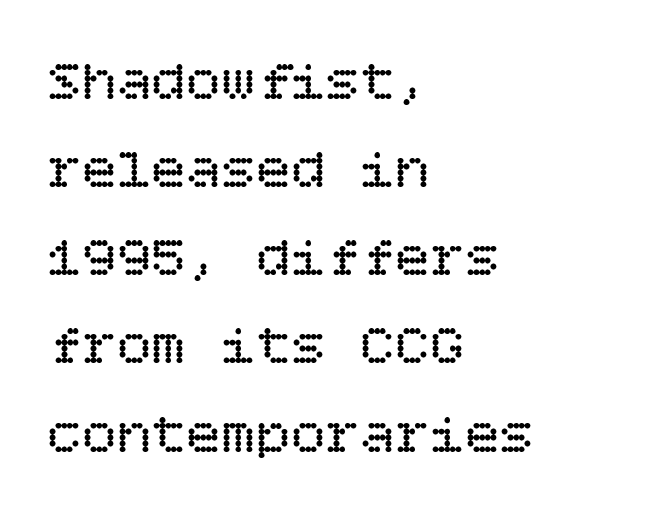
The image shows 58 px regular-weight type, upright; set left-aligned, normal line spacing (1.52x), normal letter spacing, not underlined; low stroke contrast and a large x-height.
